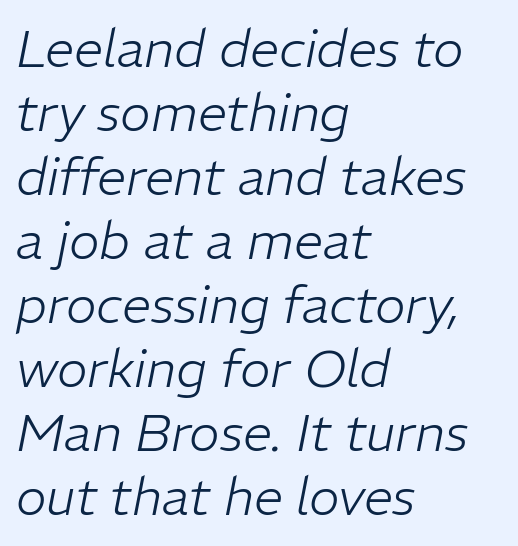
Does extra space separate the letters? No, they use regular spacing. The passage shown is not bold in any degree. A typesetter would call this proportional, since set widths differ per character. Has an underline been added? It has not.
